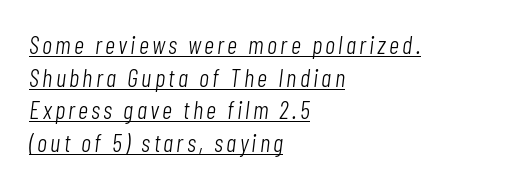
Q: Is the text bold? A: No.
Q: Is the text italic (slanted)? A: Yes, it leans right by about 7 degrees.
Q: Is the text underlined? A: Yes.
Q: How is the paragraph aligned? A: Left-aligned.
Q: Is the spacing between lines tight, normal or loose? A: Normal.
